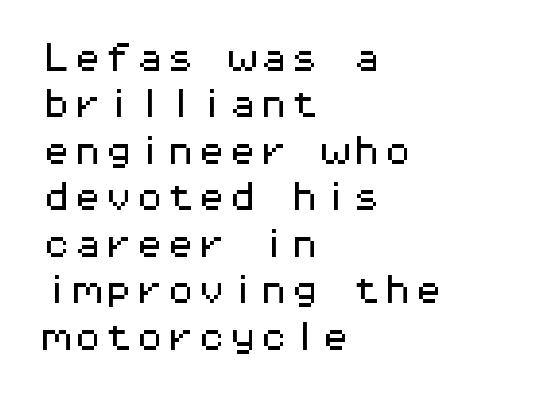
Q: Is the text italic (slanted)? A: No, it is upright.
Q: Is the typeface a serif or a sans-serif typeface? A: Sans-serif.
Q: Is the text underlined? A: No.
Q: How is the paragraph aligned? A: Left-aligned.
Q: Is the spacing between letters normal or unusually wide? A: Normal.
Q: Is the spacing between lines tight, normal or loose? A: Normal.
Q: Width (condensed, normal, or wide)? A: Wide.
Q: Stroke contrast? A: Medium.
Q: x-height? A: Medium.
Q: Monospaced? A: Yes.
